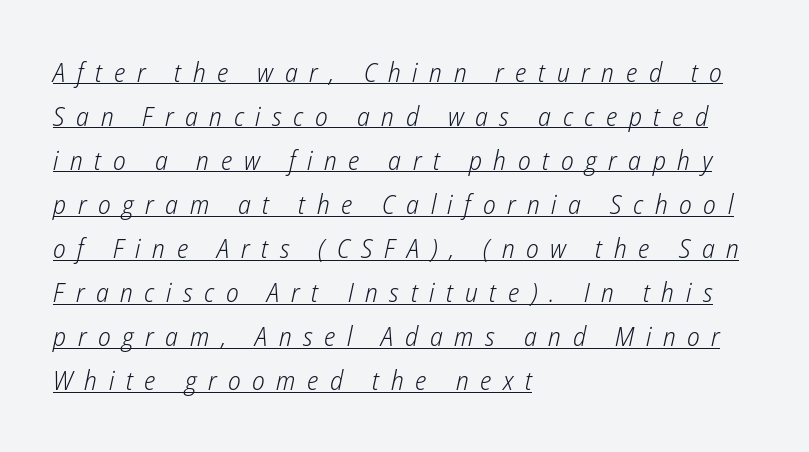
The image shows 27 px text type, italic (leaning right); set left-aligned, normal line spacing (1.63x), unusually wide letter spacing (+0.43 em), underlined.
